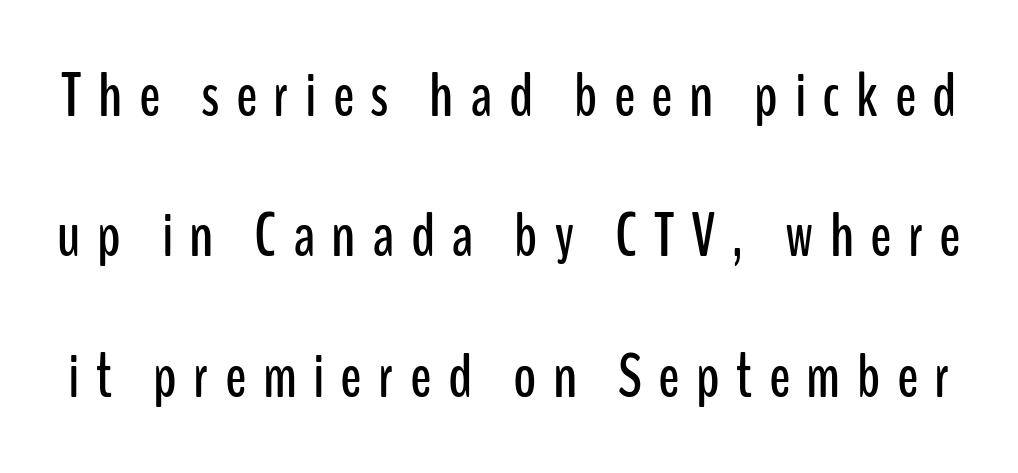
Serif or sans? Sans — the stroke terminals are bare. The letters stand upright; this is a roman face. The horizontal fit of the characters is loose and conspicuously gappy. Loosely led — the rows are spread out.
